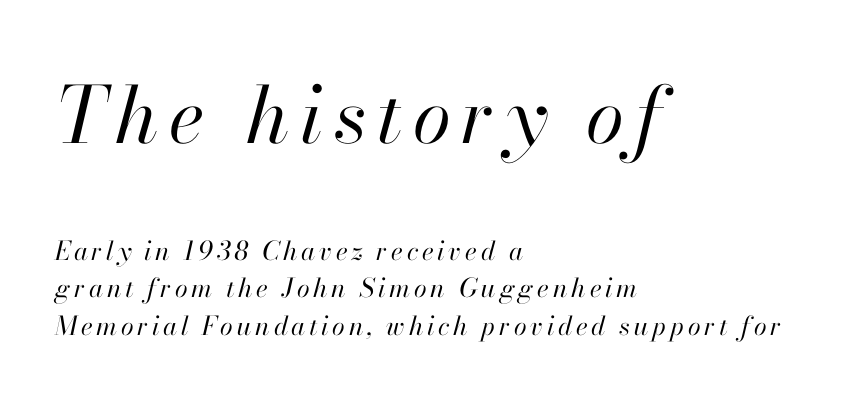
Interline gaps are of average width in this sample. The rendering anchors every line to the left-hand side. No extra ink here — the face is not bold. The block sitting higher on the canvas is the one with enlarged characters. Underlining? Definitely not there. Compared with ordinary roman type, these characters are visibly tilted.
